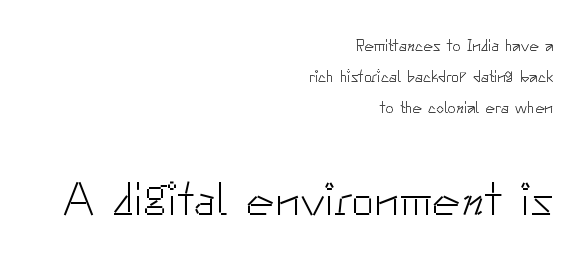
{"serif": "no", "italic": "no", "bold": "no", "weight": "light", "width": "normal", "stroke_contrast": "low", "x_height": "small", "monospaced": "no", "underline": "no", "align": "right", "line_spacing": "loose", "line_spacing_ratio": 1.95, "letter_spacing": "normal", "letter_spacing_em": 0.0, "larger_block": "second", "size_ratio": 2.94, "glyph_px": 47}
